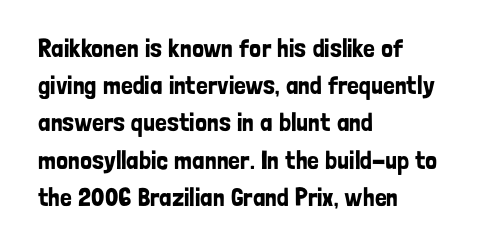
Q: Is the text italic (slanted)? A: No, it is upright.
Q: Is the text underlined? A: No.
Q: How is the paragraph aligned? A: Left-aligned.
Q: Is the spacing between letters normal or unusually wide? A: Normal.
Q: Is the spacing between lines tight, normal or loose? A: Normal.
